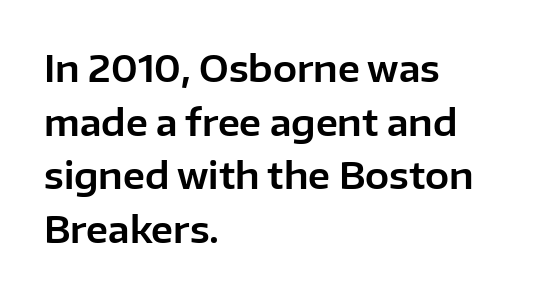
The glyphs are unaccompanied by any horizontal stroke below them. The typography opts for an upright posture over an oblique one. The ragged edge is on the right, which tells us the setting is flush left. The glyphs in this specimen are sans serif. The type is set solid horizontally, with unmodified tracking.
